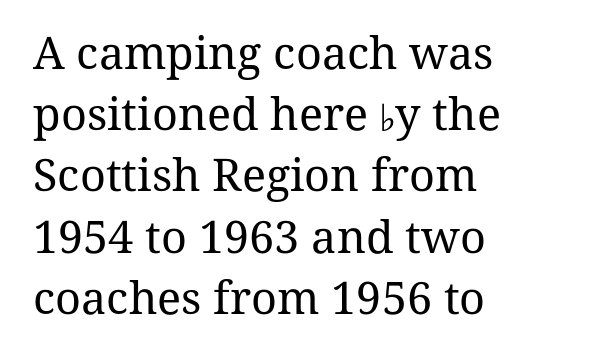
{"serif": "yes", "italic": "no", "bold": "no", "weight": "regular", "width": "normal", "stroke_contrast": "medium", "x_height": "medium", "monospaced": "no", "underline": "no", "align": "left", "line_spacing": "normal", "line_spacing_ratio": 1.36, "letter_spacing": "normal", "letter_spacing_em": 0.0, "glyph_px": 45}
